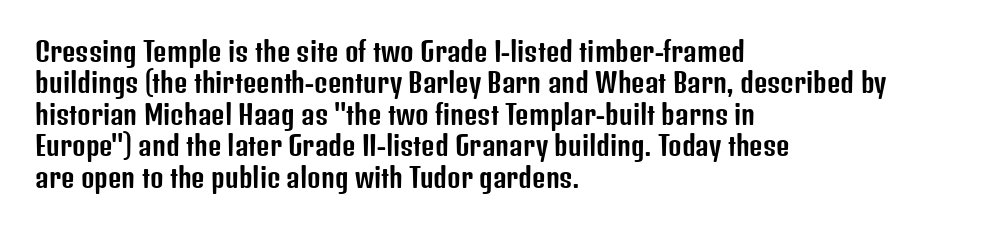
Q: Is the text italic (slanted)? A: No, it is upright.
Q: Is the text underlined? A: No.
Q: How is the paragraph aligned? A: Left-aligned.
Q: Is the spacing between letters normal or unusually wide? A: Normal.
